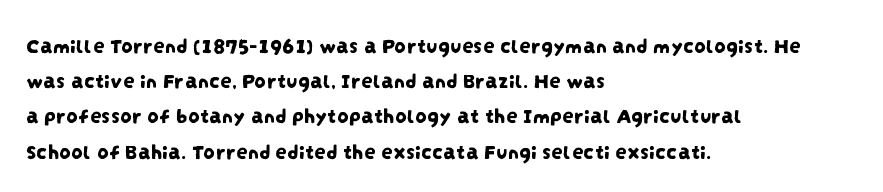
The rendering keeps characters at their native spacing. The zone under the glyphs is completely vacant. Teacher's note: observe the even left margin — that is flush-left alignment. Baseline-to-baseline distance is the conventional proportion of letter height.
